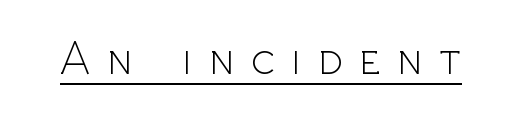
The image shows 49 px light sans-serif type, upright; set unusually wide letter spacing (+0.35 em), underlined; a medium x-height.
